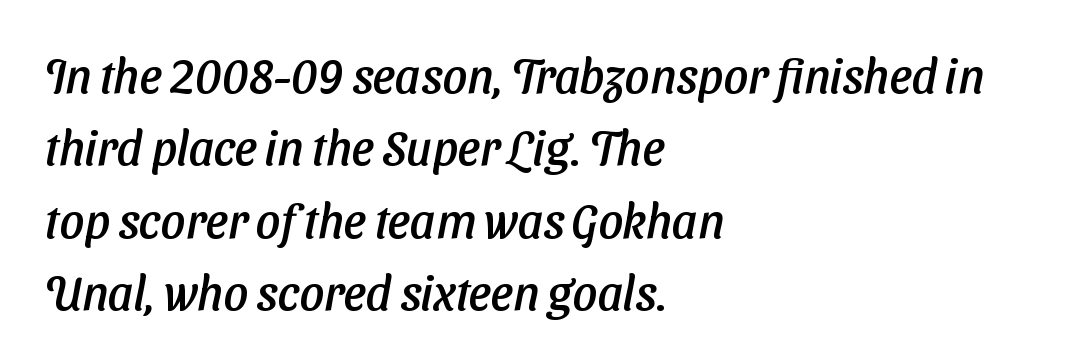
{"serif": "no", "width": "normal", "stroke_contrast": "low", "x_height": "medium", "monospaced": "no", "underline": "no", "align": "left", "line_spacing": "normal", "line_spacing_ratio": 1.51, "letter_spacing": "normal", "letter_spacing_em": 0.0, "glyph_px": 48}
